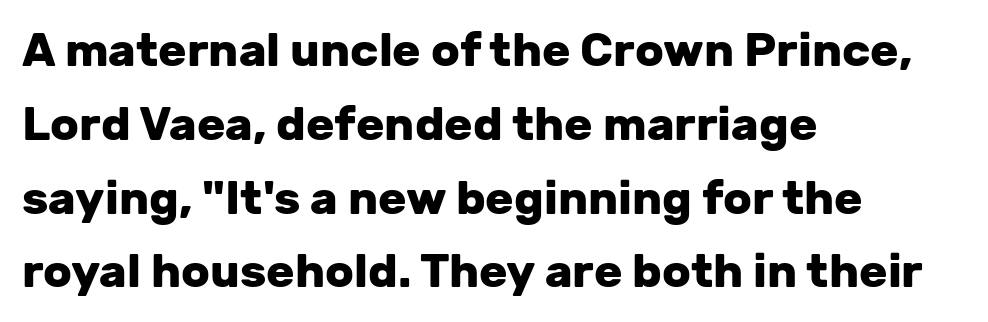
Words float on clear page, feet unadorned. Classification — sans serif. In terms of leading, this rendering sits right in the middle. These words are printed bold, with thick strokes throughout. The font's upright variant was chosen for this text. You could not count columns in this text — the font is proportionally spaced.
